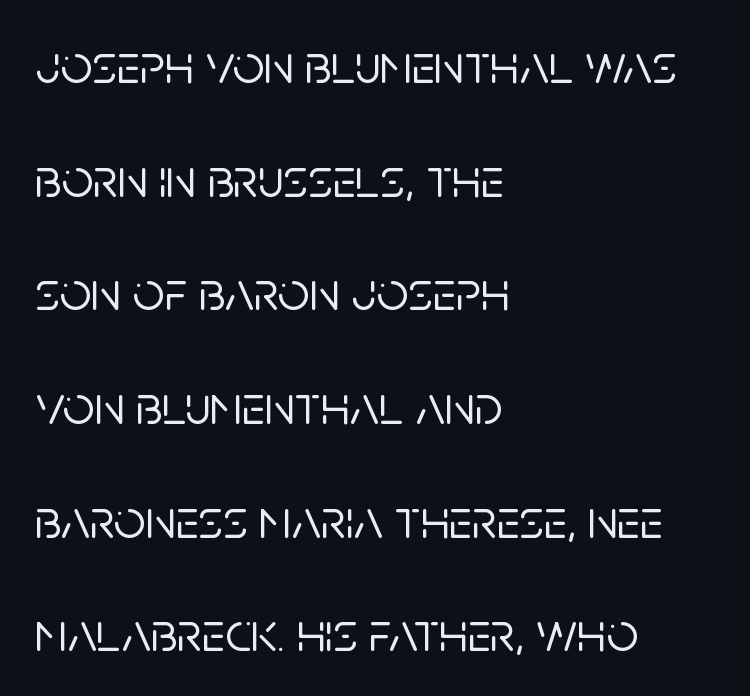
No italicization has been applied; the sample stays upright. Inter-character spacing is left at the font's built-in metrics. Reading down the block, your eye returns to a fixed left position each line. Each new line begins a long way beneath the previous one. Each letter keeps its own natural width here, so spacing adapts to shape. Descenders hang freely into open space.
